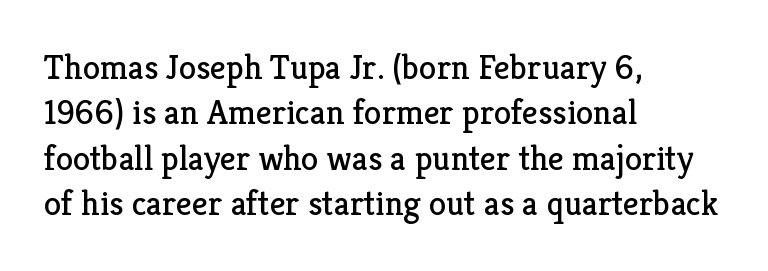
Q: Is the text bold? A: No.
Q: Is the text italic (slanted)? A: No, it is upright.
Q: Is the typeface a serif or a sans-serif typeface? A: Serif.
Q: Is the text underlined? A: No.
Q: How is the paragraph aligned? A: Left-aligned.
Q: Is the spacing between letters normal or unusually wide? A: Normal.
Q: Is the spacing between lines tight, normal or loose? A: Normal.
Q: Width (condensed, normal, or wide)? A: Normal.
Q: Stroke contrast? A: Low.
Q: x-height? A: Medium.
Q: Monospaced? A: No.
